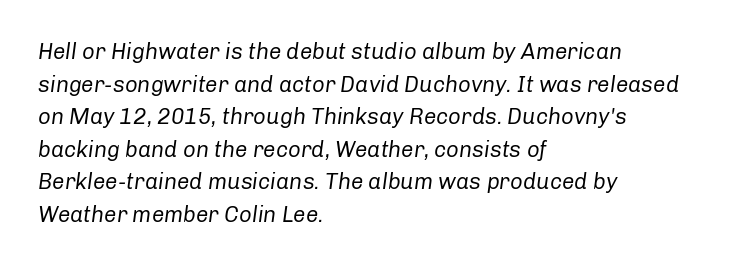
The image shows 22 px text type, italic (leaning right); set left-aligned, normal line spacing (1.48x), normal letter spacing, not underlined.
